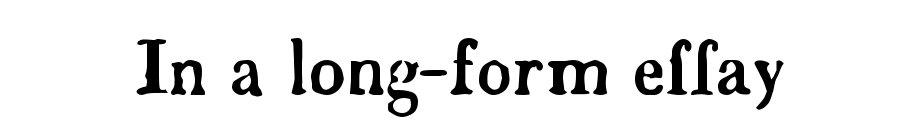
{"serif": "yes", "italic": "no", "width": "normal", "stroke_contrast": "low", "x_height": "small", "monospaced": "no", "underline": "no", "align": "center", "letter_spacing": "normal", "letter_spacing_em": 0.0, "glyph_px": 70}
